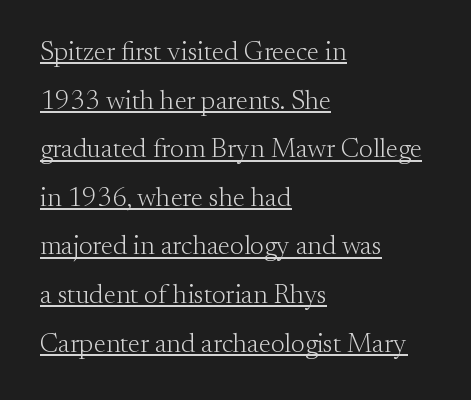
The image shows 27 px text type, upright; set left-aligned, line spacing 1.8x, normal letter spacing, underlined.
